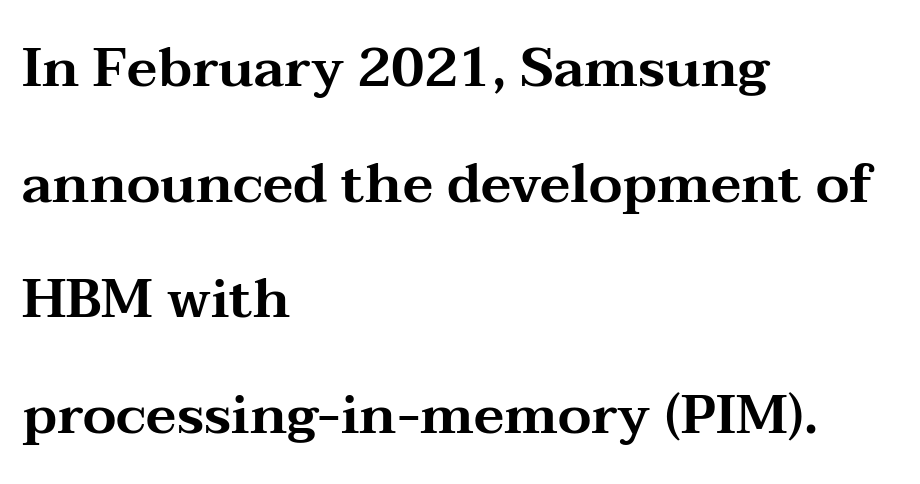
Q: Is the text italic (slanted)? A: No, it is upright.
Q: Is the typeface a serif or a sans-serif typeface? A: Serif.
Q: Is the text underlined? A: No.
Q: How is the paragraph aligned? A: Left-aligned.
Q: Is the spacing between letters normal or unusually wide? A: Normal.
Q: Is the spacing between lines tight, normal or loose? A: Loose.
Q: Width (condensed, normal, or wide)? A: Wide.
Q: Stroke contrast? A: Medium.
Q: x-height? A: Medium.
Q: Monospaced? A: No.
